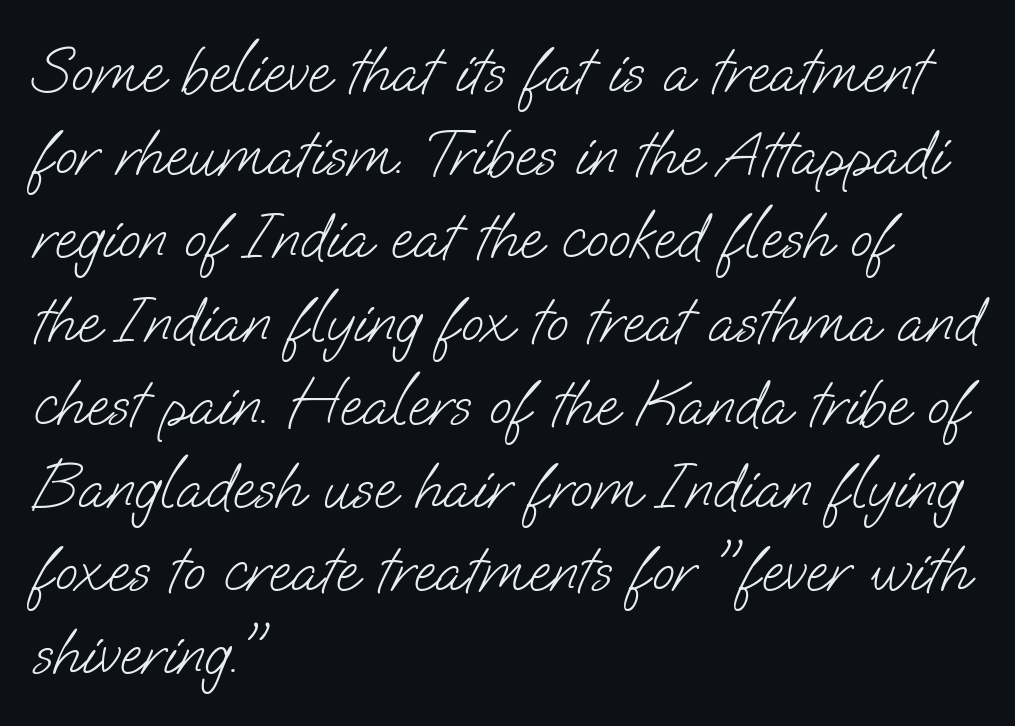
Q: Is the text bold? A: No.
Q: Is the typeface a serif or a sans-serif typeface? A: Sans-serif.
Q: Is the text underlined? A: No.
Q: How is the paragraph aligned? A: Left-aligned.
Q: Is the spacing between letters normal or unusually wide? A: Normal.
Q: Is the spacing between lines tight, normal or loose? A: Normal.
Q: Width (condensed, normal, or wide)? A: Normal.
Q: Stroke contrast? A: Low.
Q: x-height? A: Small.
Q: Monospaced? A: No.
